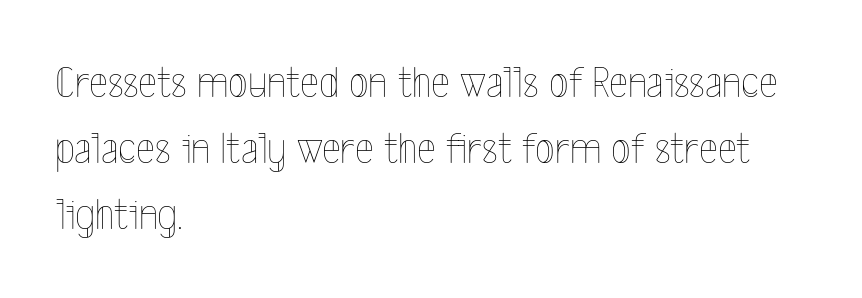
Q: Is the text bold? A: No.
Q: Is the text italic (slanted)? A: No, it is upright.
Q: Is the text underlined? A: No.
Q: How is the paragraph aligned? A: Left-aligned.
Q: Is the spacing between letters normal or unusually wide? A: Normal.
Q: Is the spacing between lines tight, normal or loose? A: Normal.
Q: Width (condensed, normal, or wide)? A: Condensed.
Q: x-height? A: Medium.
Q: Monospaced? A: No.
